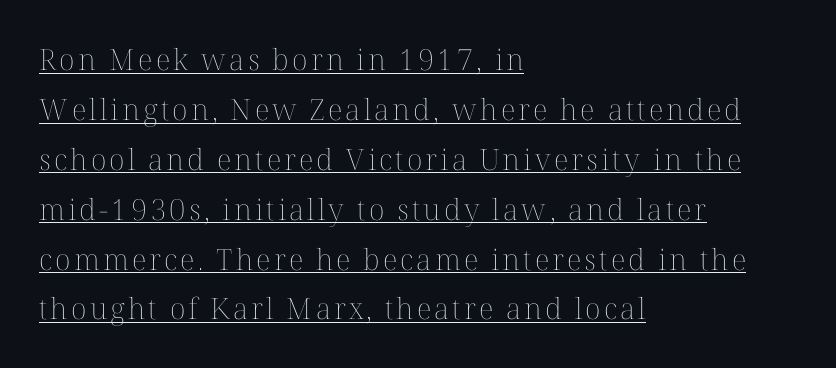
Alignment: flush left. The letters advance in unequal steps, a hallmark of proportional type. The string is rendered with underlining switched on. Stems and bowls with no extra thickness — not bold. When letters stand straight like this, we call the style roman or upright.
